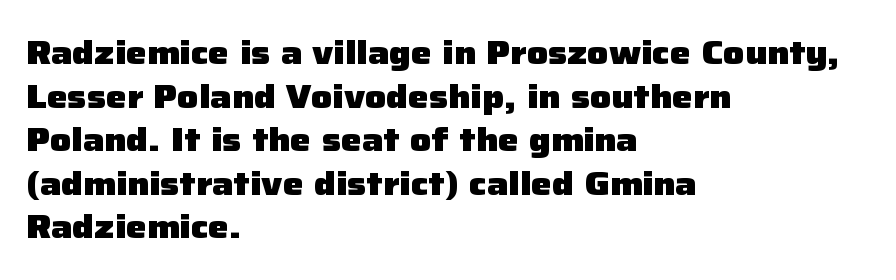
Q: Is the text bold? A: Yes.
Q: Is the text italic (slanted)? A: No, it is upright.
Q: Is the typeface a serif or a sans-serif typeface? A: Sans-serif.
Q: Is the text underlined? A: No.
Q: How is the paragraph aligned? A: Left-aligned.
Q: Is the spacing between letters normal or unusually wide? A: Normal.
Q: Is the spacing between lines tight, normal or loose? A: Normal.
Q: Width (condensed, normal, or wide)? A: Normal.
Q: Stroke contrast? A: Low.
Q: x-height? A: Medium.
Q: Monospaced? A: No.
